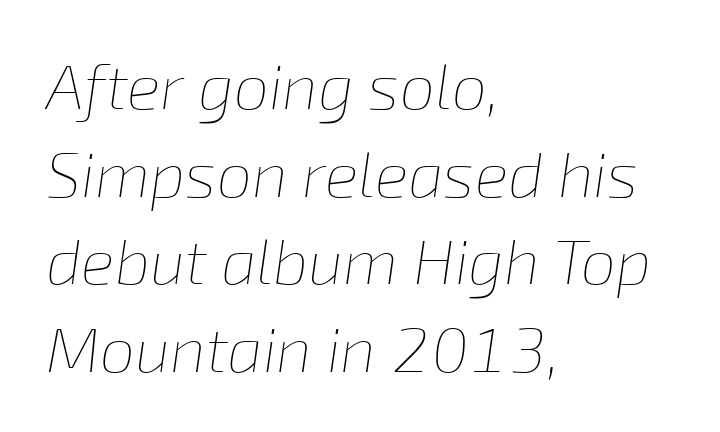
{"italic": "yes", "lean": "right", "slant_degrees": 8, "bold": "no", "weight": "thin", "width": "normal", "stroke_contrast": "low", "x_height": "medium", "monospaced": "no", "underline": "no", "align": "left", "line_spacing": "normal", "line_spacing_ratio": 1.39, "letter_spacing": "normal", "letter_spacing_em": 0.0, "glyph_px": 63}
